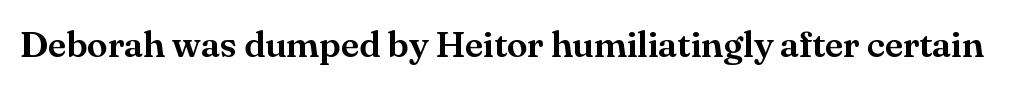
Q: Is the text italic (slanted)? A: No, it is upright.
Q: Is the typeface a serif or a sans-serif typeface? A: Serif.
Q: Is the text underlined? A: No.
Q: Is the spacing between letters normal or unusually wide? A: Normal.
Q: Width (condensed, normal, or wide)? A: Normal.
Q: Stroke contrast? A: Medium.
Q: x-height? A: Small.
Q: Monospaced? A: No.
